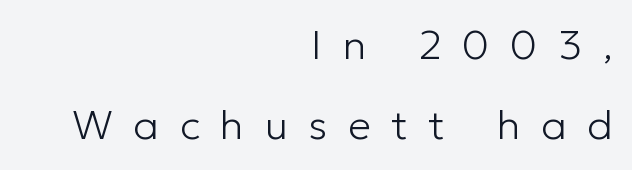
Q: Is the text bold? A: No.
Q: Is the text italic (slanted)? A: No, it is upright.
Q: Is the typeface a serif or a sans-serif typeface? A: Sans-serif.
Q: Is the text underlined? A: No.
Q: How is the paragraph aligned? A: Right-aligned.
Q: Is the spacing between letters normal or unusually wide? A: Unusually wide.
Q: Is the spacing between lines tight, normal or loose? A: Loose.
Q: Width (condensed, normal, or wide)? A: Normal.
Q: Stroke contrast? A: Low.
Q: x-height? A: Medium.
Q: Monospaced? A: No.
